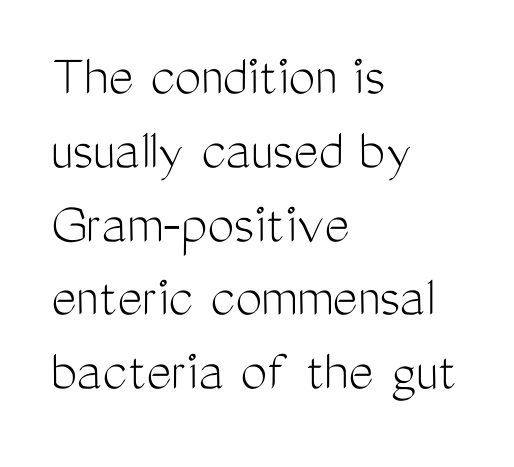
Q: Is the text bold? A: No.
Q: Is the text italic (slanted)? A: No, it is upright.
Q: Is the typeface a serif or a sans-serif typeface? A: Sans-serif.
Q: Is the text underlined? A: No.
Q: How is the paragraph aligned? A: Left-aligned.
Q: Is the spacing between letters normal or unusually wide? A: Normal.
Q: Width (condensed, normal, or wide)? A: Condensed.
Q: Stroke contrast? A: Medium.
Q: x-height? A: Medium.
Q: Monospaced? A: No.
